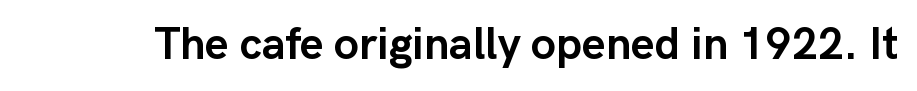
The image shows 45 px semibold sans-serif type, upright; set normal letter spacing, not underlined; low stroke contrast and a medium x-height.
